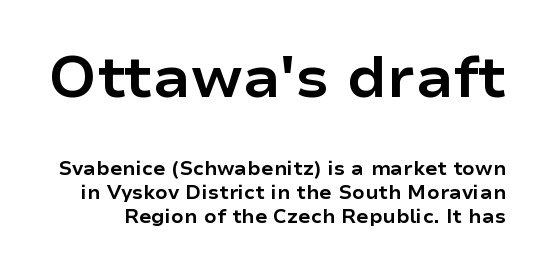
Regarding serifs, this sample does without them. How are the letters spaced? Ordinarily, with no added tracking. Every stem runs plumb, perpendicular to the baseline. This layout puts the oversized block above and the modest block below. Think of a printed novel: that variable character pitch is what you see here.
